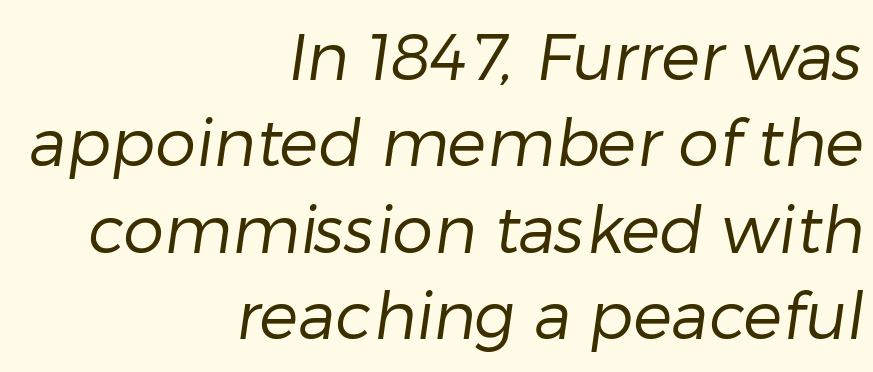
The image shows 65 px regular-weight sans-serif type; set right-aligned, normal line spacing (1.33x), normal letter spacing, not underlined; low stroke contrast and a medium x-height.
